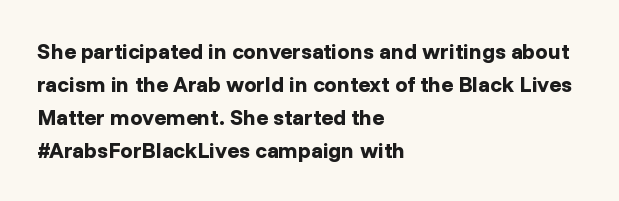
Q: Is the text bold? A: Yes.
Q: Is the text italic (slanted)? A: No, it is upright.
Q: Is the text underlined? A: No.
Q: How is the paragraph aligned? A: Left-aligned.
Q: Is the spacing between letters normal or unusually wide? A: Normal.
Q: Is the spacing between lines tight, normal or loose? A: Normal.
